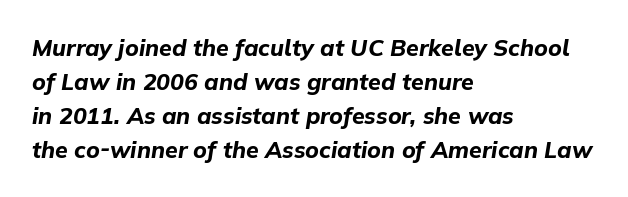
{"italic": "yes", "lean": "right", "slant_degrees": 9, "bold": "yes", "underline": "no", "align": "left", "line_spacing": "normal", "line_spacing_ratio": 1.48, "letter_spacing": "normal", "letter_spacing_em": 0.0, "glyph_px": 23}
